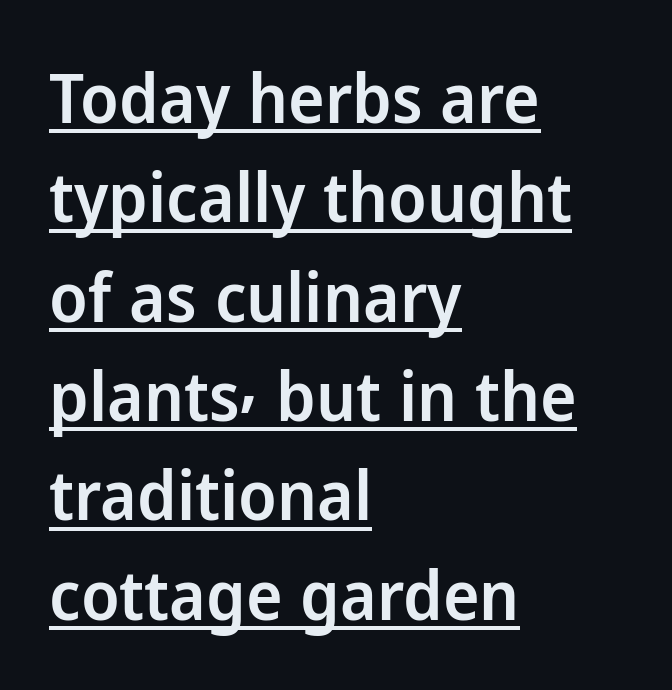
Q: Is the text bold? A: Semi-bold.
Q: Is the text italic (slanted)? A: No, it is upright.
Q: Is the typeface a serif or a sans-serif typeface? A: Sans-serif.
Q: Is the text underlined? A: Yes.
Q: How is the paragraph aligned? A: Left-aligned.
Q: Is the spacing between letters normal or unusually wide? A: Normal.
Q: Is the spacing between lines tight, normal or loose? A: Normal.
Q: Width (condensed, normal, or wide)? A: Normal.
Q: Stroke contrast? A: Low.
Q: x-height? A: Medium.
Q: Monospaced? A: No.
